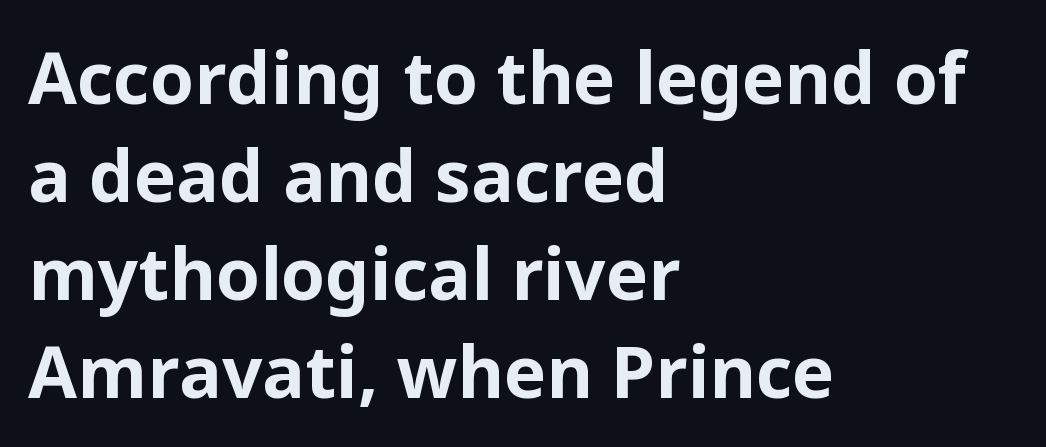
Q: Is the text bold? A: Yes.
Q: Is the text italic (slanted)? A: No, it is upright.
Q: Is the typeface a serif or a sans-serif typeface? A: Sans-serif.
Q: Is the text underlined? A: No.
Q: How is the paragraph aligned? A: Left-aligned.
Q: Is the spacing between letters normal or unusually wide? A: Normal.
Q: Is the spacing between lines tight, normal or loose? A: Normal.
Q: Width (condensed, normal, or wide)? A: Normal.
Q: Stroke contrast? A: Low.
Q: x-height? A: Medium.
Q: Monospaced? A: No.
